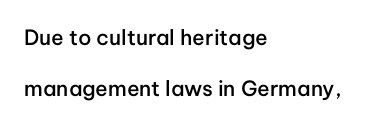
Q: Is the text bold? A: Semi-bold.
Q: Is the text italic (slanted)? A: No, it is upright.
Q: Is the text underlined? A: No.
Q: How is the paragraph aligned? A: Left-aligned.
Q: Is the spacing between letters normal or unusually wide? A: Normal.
Q: Is the spacing between lines tight, normal or loose? A: Loose.
